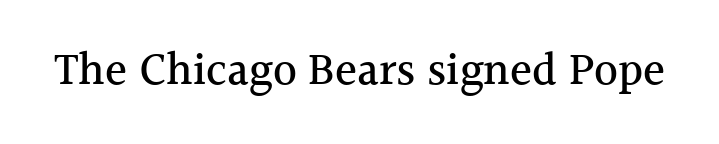
Q: Is the text italic (slanted)? A: No, it is upright.
Q: Is the typeface a serif or a sans-serif typeface? A: Serif.
Q: Is the text underlined? A: No.
Q: Is the spacing between letters normal or unusually wide? A: Normal.
Q: Width (condensed, normal, or wide)? A: Normal.
Q: x-height? A: Medium.
Q: Monospaced? A: No.
